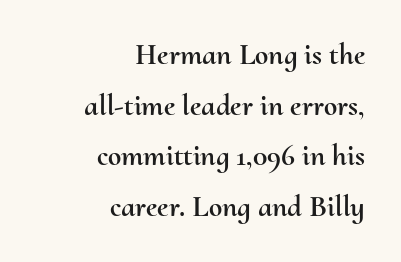
{"italic": "no", "width": "normal", "stroke_contrast": "medium", "x_height": "small", "monospaced": "no", "underline": "no", "align": "right", "line_spacing": "normal", "line_spacing_ratio": 1.69, "letter_spacing": "normal", "letter_spacing_em": 0.0, "glyph_px": 30}
